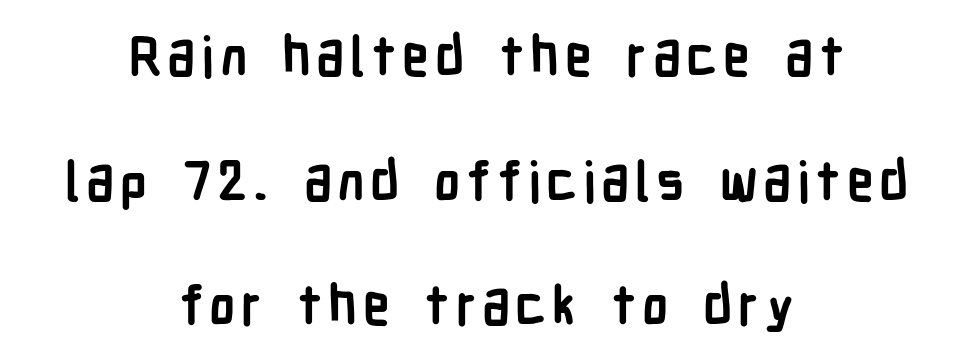
Q: Is the text bold? A: Yes.
Q: Is the text italic (slanted)? A: No, it is upright.
Q: Is the typeface a serif or a sans-serif typeface? A: Sans-serif.
Q: Is the text underlined? A: No.
Q: How is the paragraph aligned? A: Centered.
Q: Is the spacing between lines tight, normal or loose? A: Loose.
Q: Width (condensed, normal, or wide)? A: Condensed.
Q: Stroke contrast? A: Low.
Q: x-height? A: Medium.
Q: Monospaced? A: No.
